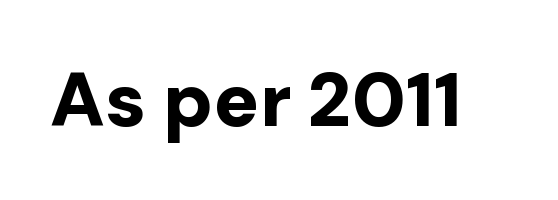
Q: Is the text bold? A: Yes.
Q: Is the text italic (slanted)? A: No, it is upright.
Q: Is the typeface a serif or a sans-serif typeface? A: Sans-serif.
Q: Is the text underlined? A: No.
Q: Is the spacing between letters normal or unusually wide? A: Normal.
Q: Width (condensed, normal, or wide)? A: Normal.
Q: Stroke contrast? A: Low.
Q: x-height? A: Medium.
Q: Monospaced? A: No.
